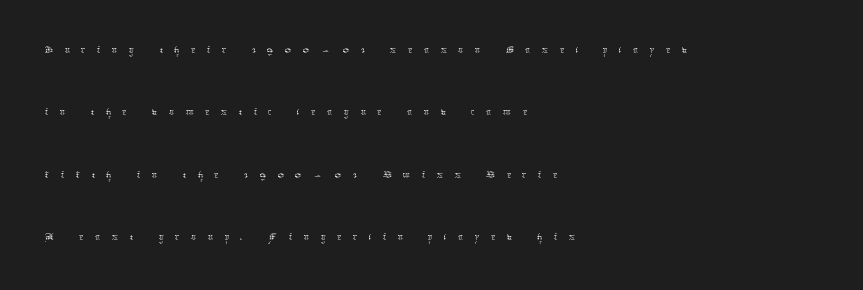
Q: Is the text bold? A: No.
Q: Is the text italic (slanted)? A: No, it is upright.
Q: Is the text underlined? A: No.
Q: How is the paragraph aligned? A: Left-aligned.
Q: Is the spacing between letters normal or unusually wide? A: Unusually wide.
Q: Is the spacing between lines tight, normal or loose? A: Loose.
